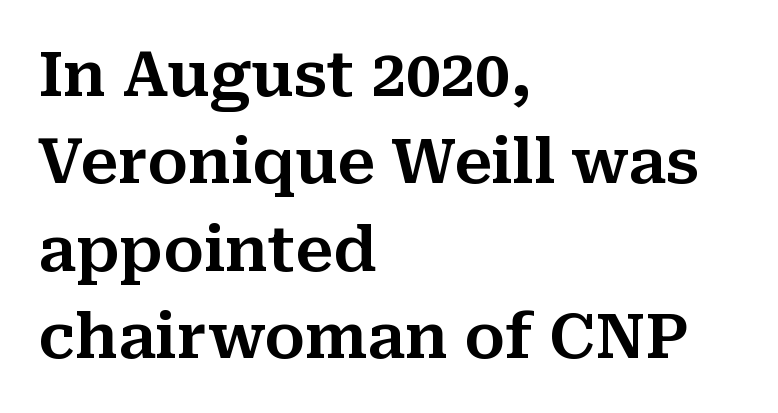
Q: Is the text italic (slanted)? A: No, it is upright.
Q: Is the typeface a serif or a sans-serif typeface? A: Serif.
Q: Is the text underlined? A: No.
Q: How is the paragraph aligned? A: Left-aligned.
Q: Is the spacing between letters normal or unusually wide? A: Normal.
Q: Is the spacing between lines tight, normal or loose? A: Normal.
Q: Width (condensed, normal, or wide)? A: Normal.
Q: Stroke contrast? A: Medium.
Q: x-height? A: Medium.
Q: Monospaced? A: No.
